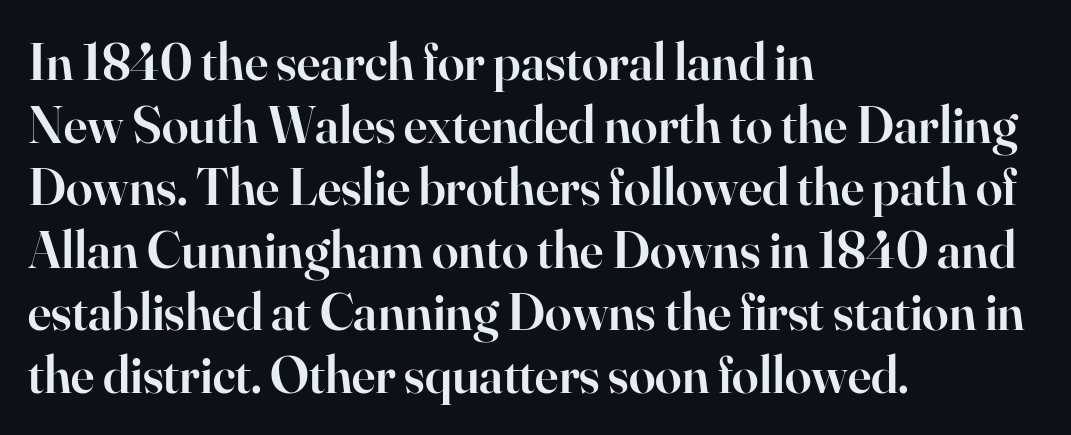
{"serif": "yes", "italic": "no", "bold": "semi", "weight": "semibold", "width": "normal", "stroke_contrast": "high", "x_height": "small", "monospaced": "no", "underline": "no", "align": "left", "line_spacing_ratio": 1.18, "letter_spacing": "normal", "letter_spacing_em": 0.0, "glyph_px": 53}
